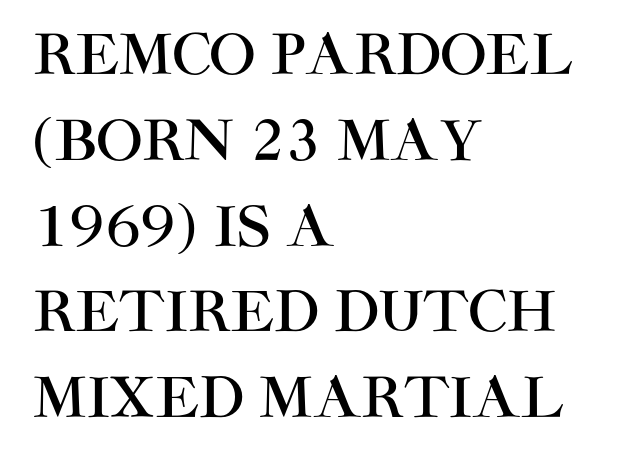
{"serif": "no", "italic": "no", "width": "normal", "stroke_contrast": "high", "x_height": "large", "monospaced": "no", "underline": "no", "align": "left", "line_spacing": "normal", "line_spacing_ratio": 1.56, "letter_spacing": "normal", "letter_spacing_em": 0.0, "glyph_px": 55}
